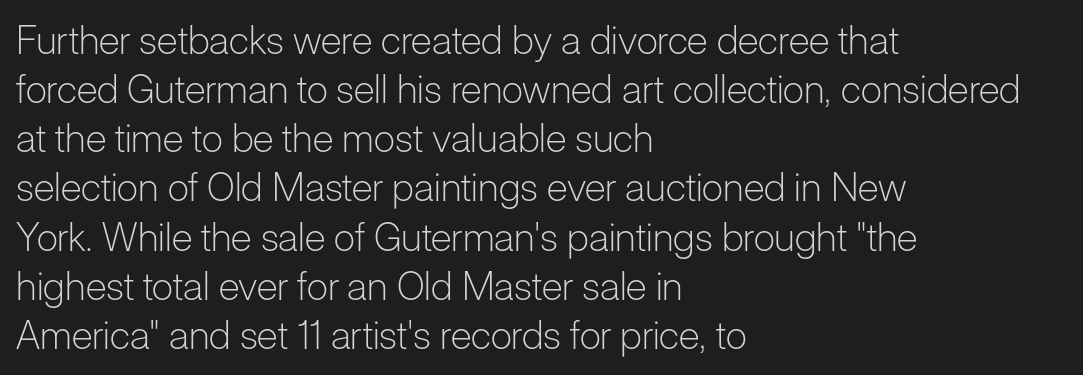
The image shows 39 px light sans-serif type, upright; set left-aligned, normal line spacing (1.26x), normal letter spacing, not underlined; low stroke contrast and a medium x-height.
